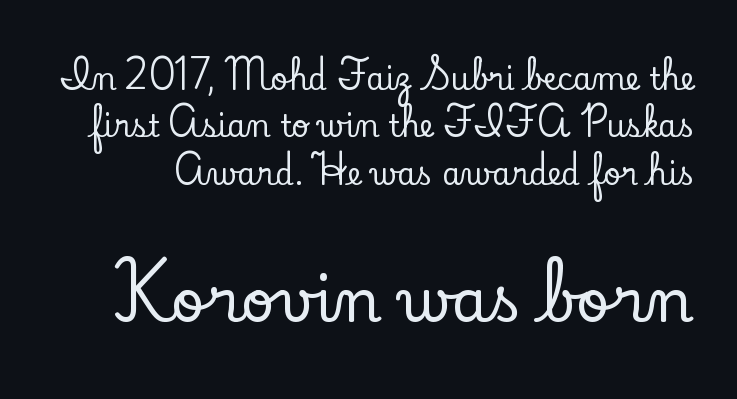
Character size in the trailing block exceeds that of the leading block. Successive baselines arrive at the customary interval. Small tapered or slab feet sit at the stroke ends, so this counts as serif. The space beneath each line is pristine and unruled.
